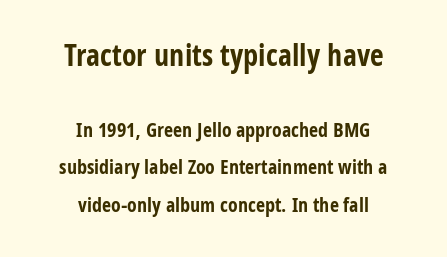
{"serif": "no", "italic": "no", "bold": "yes", "weight": "bold", "width": "condensed", "stroke_contrast": "low", "x_height": "large", "monospaced": "no", "underline": "no", "align": "center", "line_spacing_ratio": 1.89, "letter_spacing": "normal", "letter_spacing_em": 0.0, "larger_block": "first", "size_ratio": 1.5, "glyph_px": 30}
